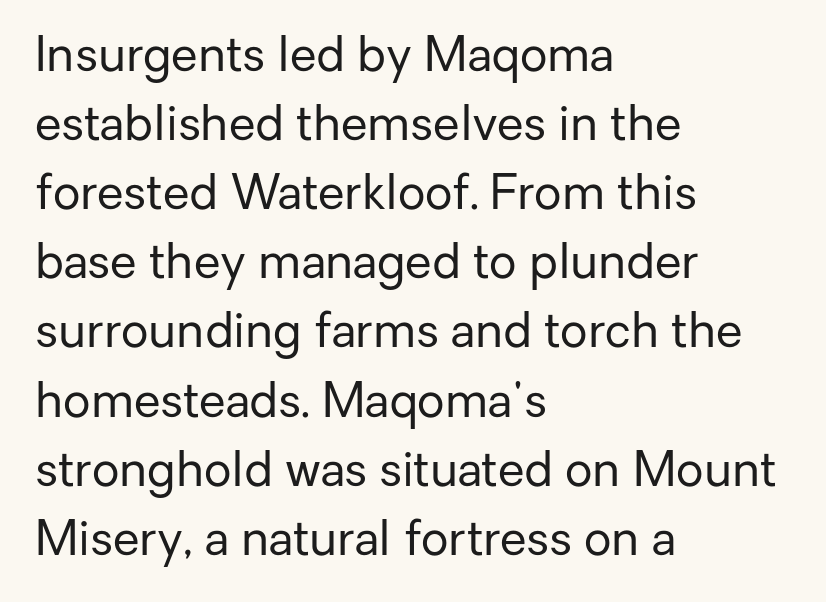
{"serif": "no", "italic": "no", "bold": "no", "weight": "regular", "width": "normal", "stroke_contrast": "low", "x_height": "medium", "monospaced": "no", "underline": "no", "align": "left", "line_spacing": "normal", "line_spacing_ratio": 1.44, "letter_spacing": "normal", "letter_spacing_em": 0.0, "glyph_px": 48}
